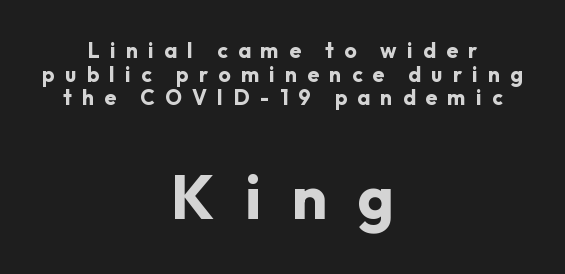
Q: Is the text bold? A: Yes.
Q: Is the text italic (slanted)? A: No, it is upright.
Q: Is the typeface a serif or a sans-serif typeface? A: Sans-serif.
Q: Is the text underlined? A: No.
Q: How is the paragraph aligned? A: Centered.
Q: Is the spacing between letters normal or unusually wide? A: Unusually wide.
Q: Is the spacing between lines tight, normal or loose? A: Tight.
Q: Which block of text is set in a larger size, the first (top) or the second (bottom)? A: The second (bottom) one.
Q: Width (condensed, normal, or wide)? A: Normal.
Q: Stroke contrast? A: Low.
Q: x-height? A: Medium.
Q: Monospaced? A: No.
